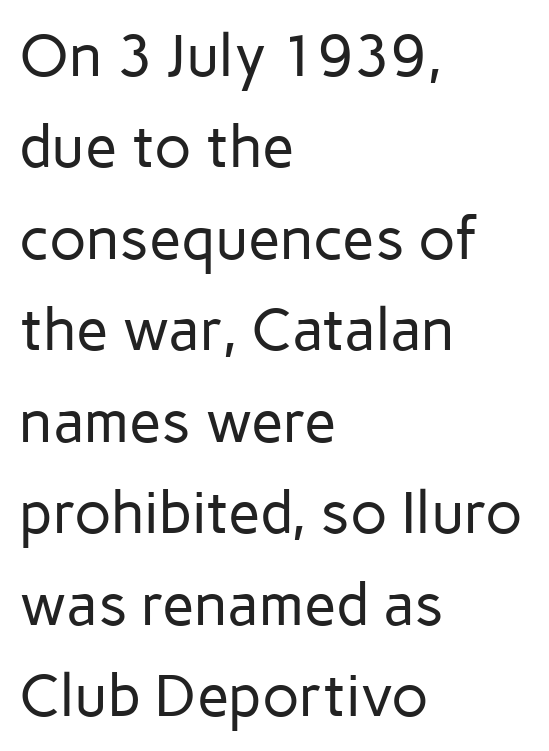
In terms of letterform style, serifs are entirely absent. Every character sits straight up, as roman type does. The tracking reads as untouched default to a designer's eye. Is the type heavy? It reads as light-to-regular instead. Do the characters align in a grid? No, the font is proportional. The lines in this sample share a left origin and differ only in where they stop.
